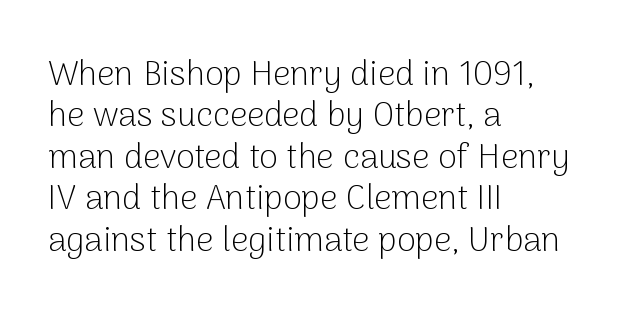
Q: Is the text bold? A: No.
Q: Is the text italic (slanted)? A: No, it is upright.
Q: Is the typeface a serif or a sans-serif typeface? A: Sans-serif.
Q: Is the text underlined? A: No.
Q: How is the paragraph aligned? A: Left-aligned.
Q: Is the spacing between letters normal or unusually wide? A: Normal.
Q: Width (condensed, normal, or wide)? A: Normal.
Q: Stroke contrast? A: Low.
Q: x-height? A: Medium.
Q: Monospaced? A: No.
